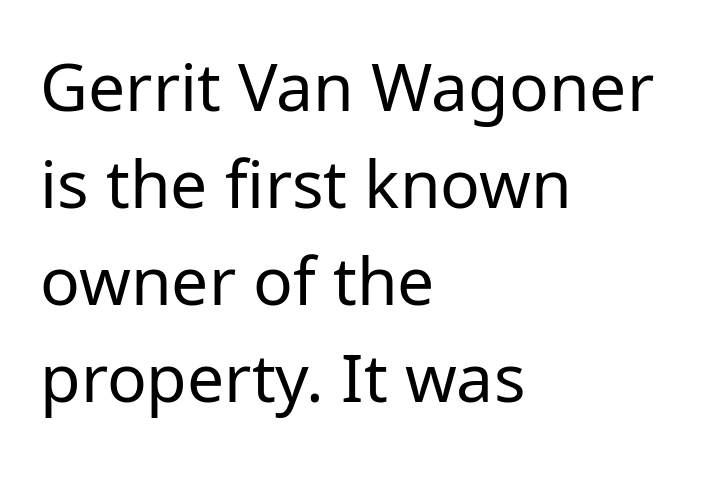
{"serif": "no", "italic": "no", "bold": "no", "weight": "regular", "width": "normal", "stroke_contrast": "low", "x_height": "medium", "monospaced": "no", "underline": "no", "align": "left", "line_spacing": "normal", "line_spacing_ratio": 1.47, "letter_spacing": "normal", "letter_spacing_em": 0.0, "glyph_px": 66}
